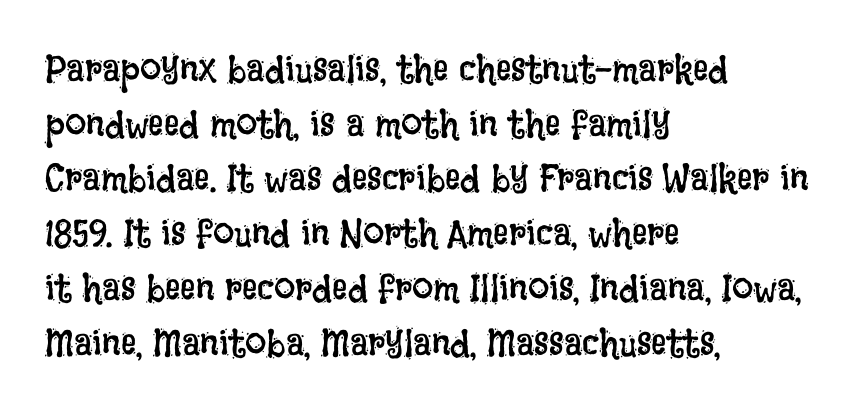
{"italic": "no", "bold": "no", "weight": "regular", "width": "condensed", "stroke_contrast": "low", "x_height": "large", "monospaced": "no", "underline": "no", "align": "left", "line_spacing": "normal", "line_spacing_ratio": 1.44, "letter_spacing": "normal", "letter_spacing_em": 0.0, "glyph_px": 38}
